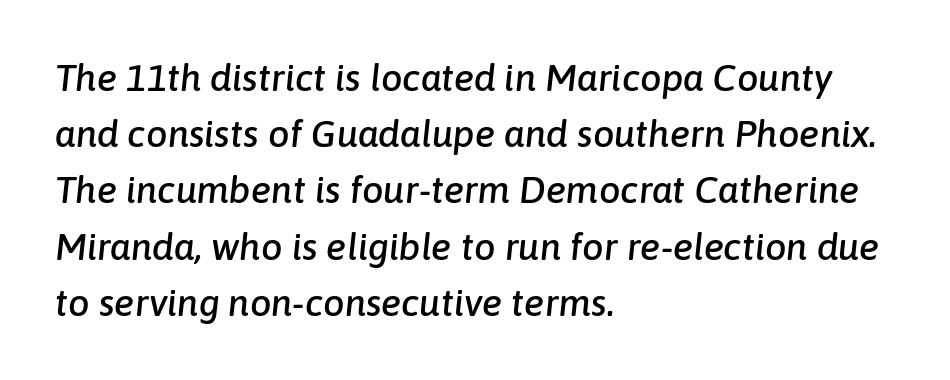
Q: Is the text italic (slanted)? A: Yes, it leans right by about 6 degrees.
Q: Is the text underlined? A: No.
Q: How is the paragraph aligned? A: Left-aligned.
Q: Is the spacing between letters normal or unusually wide? A: Normal.
Q: Is the spacing between lines tight, normal or loose? A: Normal.
Q: Width (condensed, normal, or wide)? A: Normal.
Q: Stroke contrast? A: Low.
Q: x-height? A: Medium.
Q: Monospaced? A: No.
